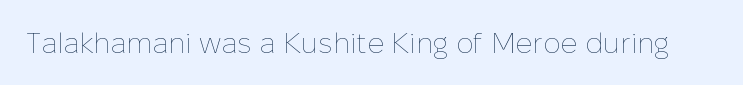
{"italic": "no", "bold": "no", "weight": "thin", "width": "normal", "stroke_contrast": "low", "x_height": "medium", "monospaced": "no", "underline": "no", "letter_spacing": "normal", "letter_spacing_em": 0.0, "glyph_px": 29}
